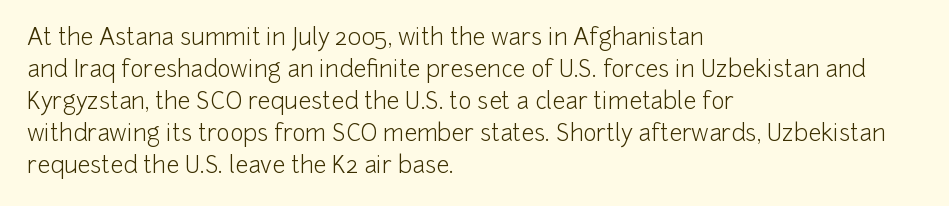
{"italic": "no", "bold": "no", "underline": "no", "align": "left", "line_spacing": "normal", "line_spacing_ratio": 1.39, "letter_spacing": "normal", "letter_spacing_em": 0.0, "glyph_px": 23}
